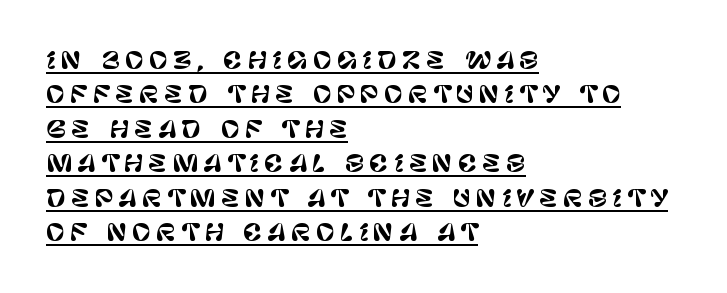
The image shows 23 px text type; set left-aligned, normal line spacing (1.5x), unusually wide letter spacing (+0.22 em), underlined.
